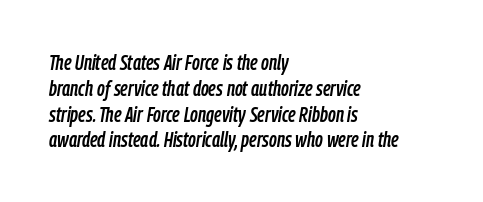
{"italic": "yes", "lean": "right", "slant_degrees": 9, "underline": "no", "align": "left", "line_spacing_ratio": 1.23, "letter_spacing": "normal", "letter_spacing_em": 0.0, "glyph_px": 21}
